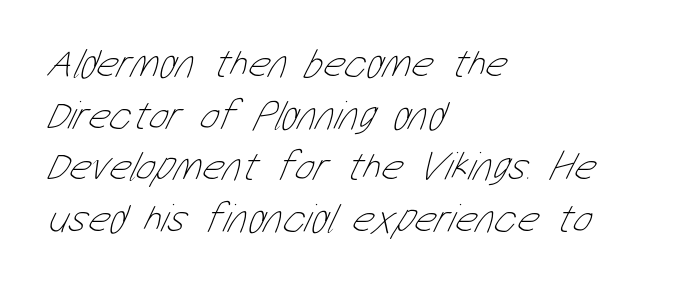
The image shows 41 px thin, condensed type; set left-aligned, normal line spacing (1.26x), normal letter spacing, not underlined; low stroke contrast and a medium x-height.
